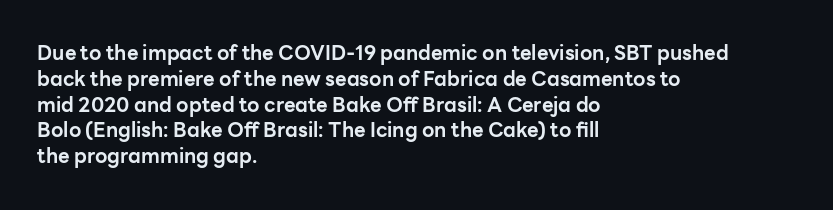
The image shows 20 px bold type, upright; set left-aligned, normal line spacing (1.29x), normal letter spacing, not underlined.
